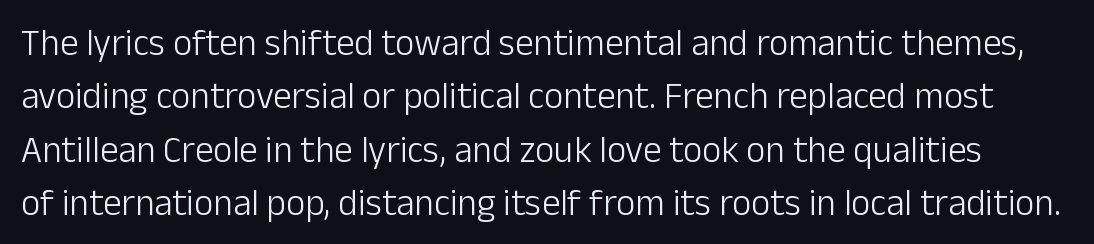
The image shows 37 px light sans-serif type, upright; set normal line spacing (1.44x), normal letter spacing, not underlined; low stroke contrast and a medium x-height.
